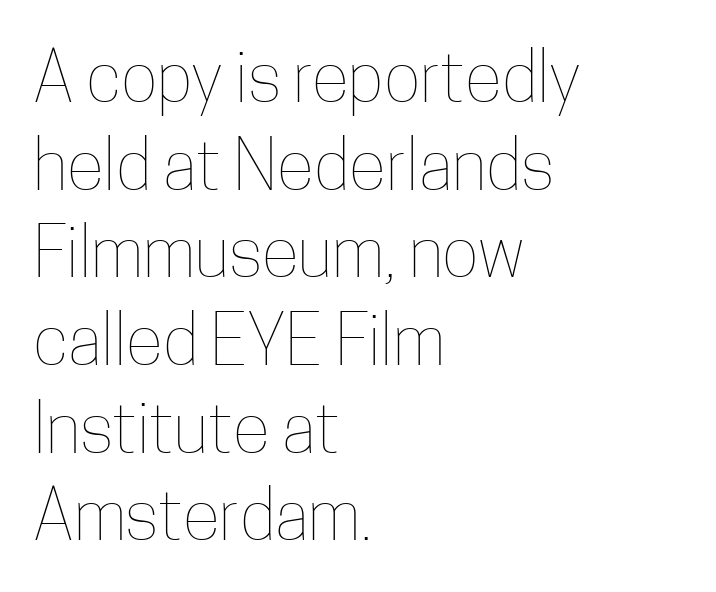
Q: Is the text bold? A: No.
Q: Is the text italic (slanted)? A: No, it is upright.
Q: Is the text underlined? A: No.
Q: How is the paragraph aligned? A: Left-aligned.
Q: Is the spacing between letters normal or unusually wide? A: Normal.
Q: Is the spacing between lines tight, normal or loose? A: Normal.
Q: Width (condensed, normal, or wide)? A: Condensed.
Q: Stroke contrast? A: Low.
Q: x-height? A: Medium.
Q: Monospaced? A: No.
